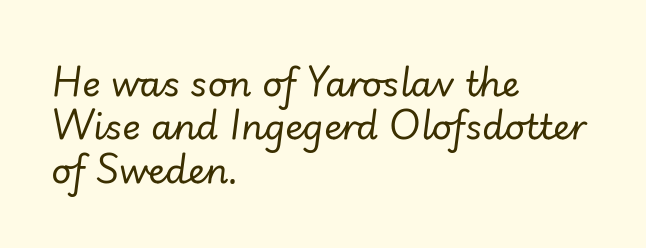
Q: Is the text bold? A: No.
Q: Is the text italic (slanted)? A: Yes, it leans right by about 7 degrees.
Q: Is the text underlined? A: No.
Q: How is the paragraph aligned? A: Left-aligned.
Q: Is the spacing between letters normal or unusually wide? A: Normal.
Q: Width (condensed, normal, or wide)? A: Normal.
Q: Stroke contrast? A: Low.
Q: x-height? A: Small.
Q: Monospaced? A: No.
